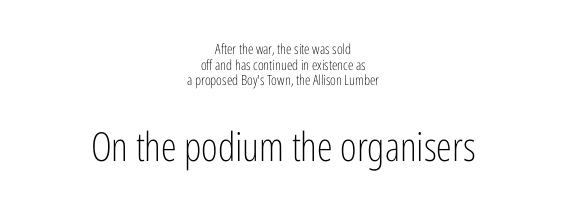
{"serif": "no", "italic": "no", "bold": "no", "weight": "light", "width": "condensed", "stroke_contrast": "low", "x_height": "medium", "monospaced": "no", "underline": "no", "align": "center", "line_spacing": "tight", "line_spacing_ratio": 1.12, "letter_spacing": "normal", "letter_spacing_em": 0.0, "larger_block": "second", "size_ratio": 2.86, "glyph_px": 40}
